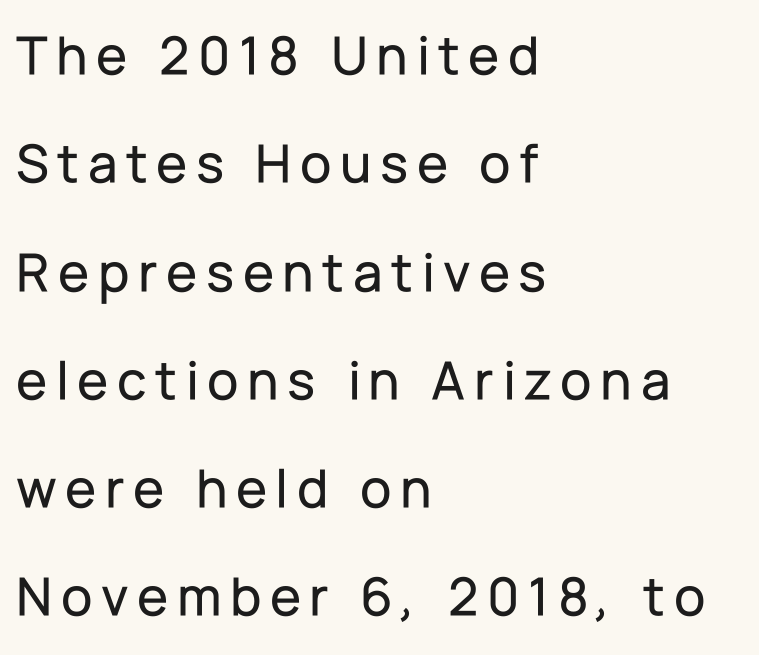
Q: Is the text italic (slanted)? A: No, it is upright.
Q: Is the typeface a serif or a sans-serif typeface? A: Sans-serif.
Q: Is the text underlined? A: No.
Q: How is the paragraph aligned? A: Left-aligned.
Q: Is the spacing between lines tight, normal or loose? A: Loose.
Q: Width (condensed, normal, or wide)? A: Normal.
Q: Stroke contrast? A: Low.
Q: x-height? A: Medium.
Q: Monospaced? A: No.
